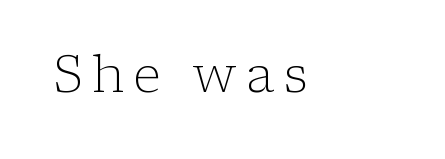
The image shows 52 px light serif type, upright; set not underlined; low stroke contrast and a medium x-height.
